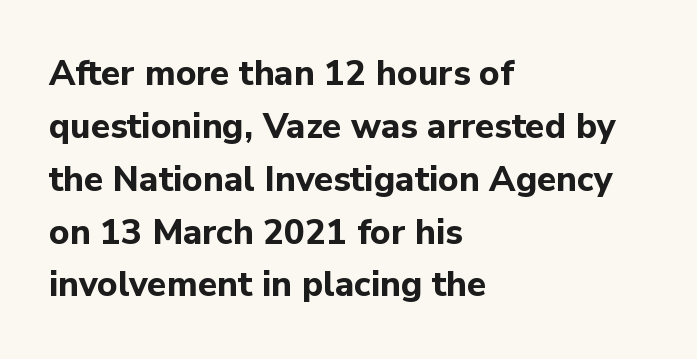
Q: Is the text bold? A: Yes.
Q: Is the text italic (slanted)? A: No, it is upright.
Q: Is the typeface a serif or a sans-serif typeface? A: Sans-serif.
Q: Is the text underlined? A: No.
Q: How is the paragraph aligned? A: Left-aligned.
Q: Is the spacing between letters normal or unusually wide? A: Normal.
Q: Is the spacing between lines tight, normal or loose? A: Normal.
Q: Width (condensed, normal, or wide)? A: Normal.
Q: Stroke contrast? A: Low.
Q: x-height? A: Medium.
Q: Monospaced? A: No.
